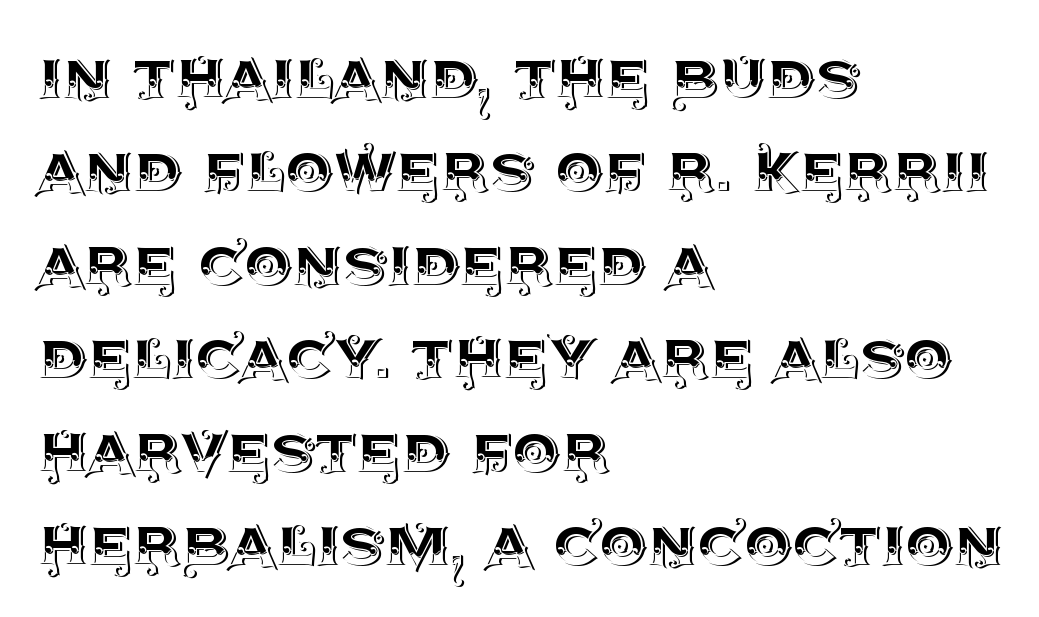
The image shows 76 px text type, upright; set left-aligned, line spacing 1.23x, normal letter spacing, not underlined; a large x-height.
